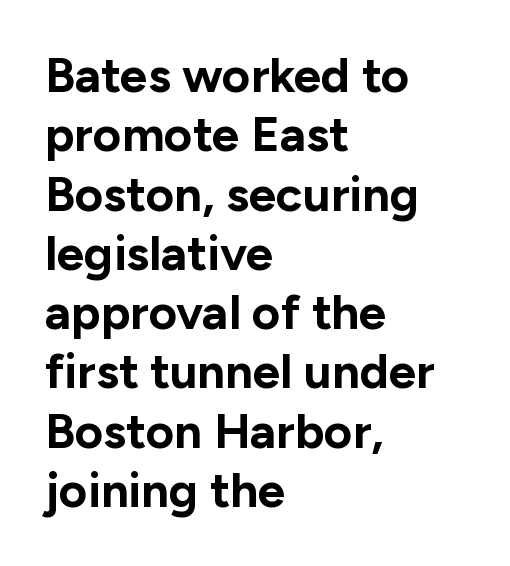
{"serif": "no", "italic": "no", "bold": "yes", "weight": "bold", "width": "normal", "stroke_contrast": "low", "x_height": "medium", "monospaced": "no", "underline": "no", "align": "left", "line_spacing_ratio": 1.21, "letter_spacing": "normal", "letter_spacing_em": 0.0, "glyph_px": 49}
